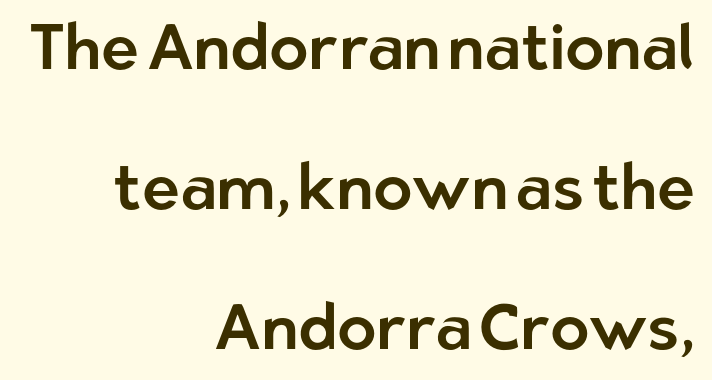
The area under the type is left untouched. Notice the wide empty band between every row — that's loose leading. These lines were composed using upright roman letters. Varying glyph widths throughout — classic text-font behaviour. The lines in this sample share a right terminus and differ only in where they begin.
